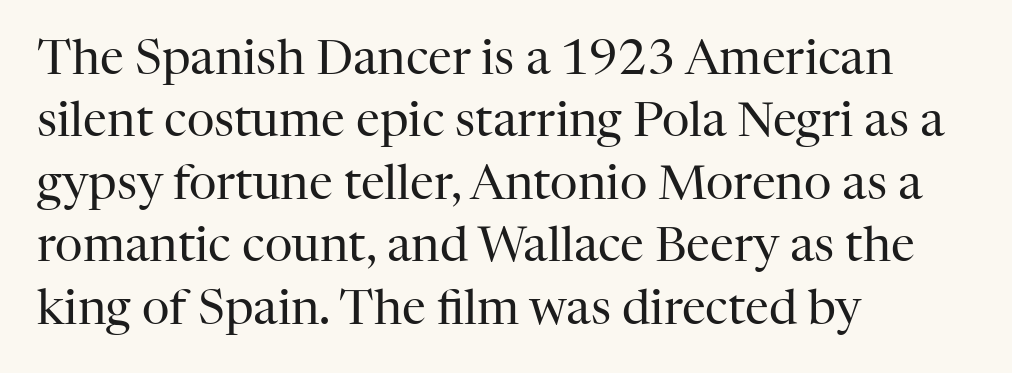
Q: Is the text bold? A: No.
Q: Is the text italic (slanted)? A: No, it is upright.
Q: Is the typeface a serif or a sans-serif typeface? A: Serif.
Q: Is the text underlined? A: No.
Q: How is the paragraph aligned? A: Left-aligned.
Q: Is the spacing between letters normal or unusually wide? A: Normal.
Q: Is the spacing between lines tight, normal or loose? A: Normal.
Q: Width (condensed, normal, or wide)? A: Normal.
Q: Stroke contrast? A: High.
Q: x-height? A: Medium.
Q: Monospaced? A: No.
